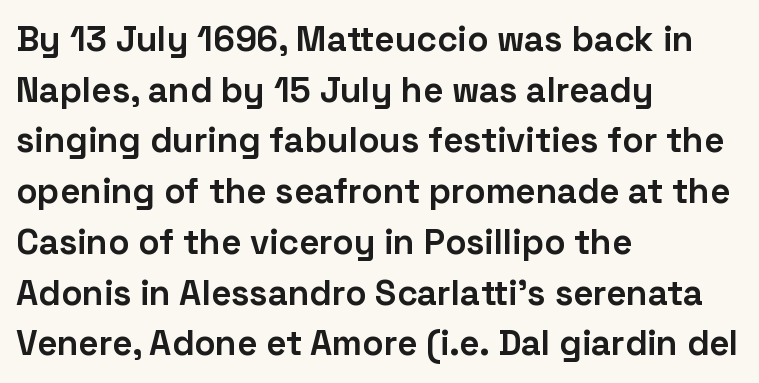
The image shows 35 px bold sans-serif type, upright; set left-aligned, normal line spacing (1.45x), normal letter spacing, not underlined; low stroke contrast and a medium x-height.
